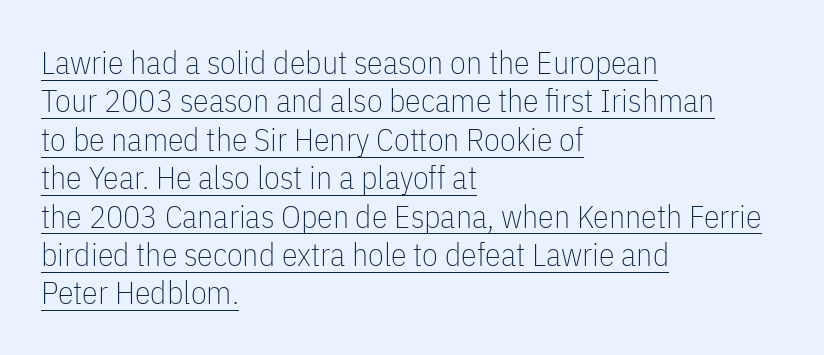
The image shows 32 px thin, condensed sans-serif type, upright; set left-aligned, line spacing 1.2x, normal letter spacing, underlined; low stroke contrast and a medium x-height.
